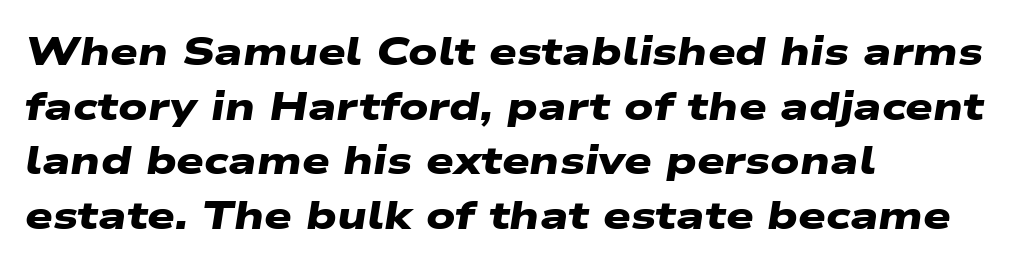
{"serif": "no", "bold": "yes", "weight": "heavy", "width": "wide", "stroke_contrast": "low", "x_height": "medium", "monospaced": "no", "underline": "no", "align": "left", "line_spacing": "normal", "line_spacing_ratio": 1.4, "letter_spacing": "normal", "letter_spacing_em": 0.0, "glyph_px": 39}
